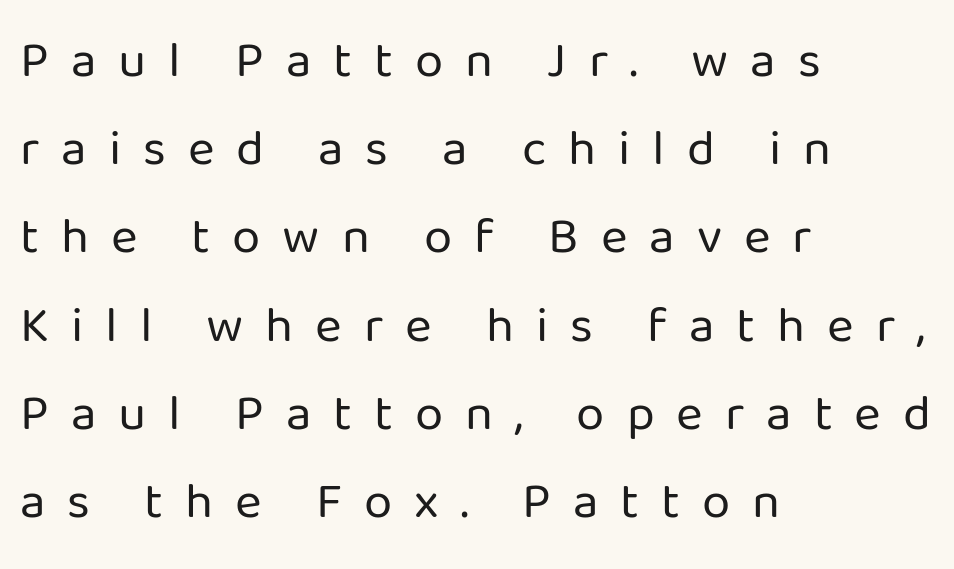
The image shows 51 px regular-weight sans-serif type, upright; set left-aligned, line spacing 1.73x, unusually wide letter spacing (+0.43 em), not underlined; low stroke contrast and a medium x-height.
